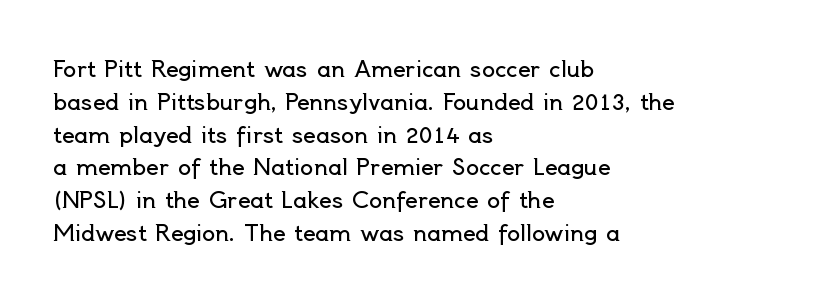
Q: Is the text bold? A: No.
Q: Is the text italic (slanted)? A: No, it is upright.
Q: Is the text underlined? A: No.
Q: How is the paragraph aligned? A: Left-aligned.
Q: Is the spacing between letters normal or unusually wide? A: Normal.
Q: Is the spacing between lines tight, normal or loose? A: Normal.
